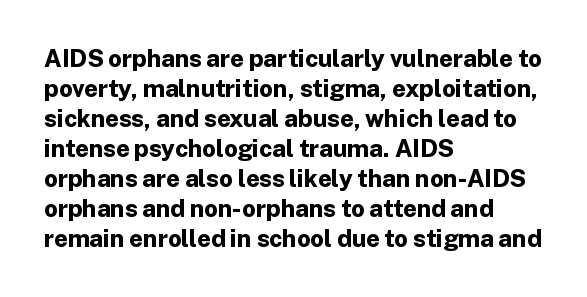
The image shows 24 px bold type, upright; set left-aligned, normal line spacing (1.25x), normal letter spacing, not underlined.
